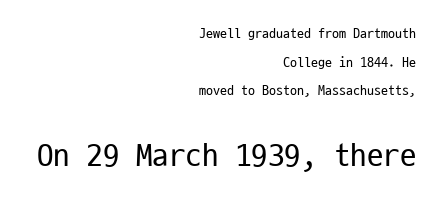
Q: Is the text bold? A: No.
Q: Is the text italic (slanted)? A: No, it is upright.
Q: Is the typeface a serif or a sans-serif typeface? A: Sans-serif.
Q: Is the text underlined? A: No.
Q: How is the paragraph aligned? A: Right-aligned.
Q: Is the spacing between letters normal or unusually wide? A: Normal.
Q: Is the spacing between lines tight, normal or loose? A: Loose.
Q: Which block of text is set in a larger size, the first (top) or the second (bottom)? A: The second (bottom) one.
Q: Width (condensed, normal, or wide)? A: Condensed.
Q: Stroke contrast? A: Low.
Q: x-height? A: Medium.
Q: Monospaced? A: Yes.
